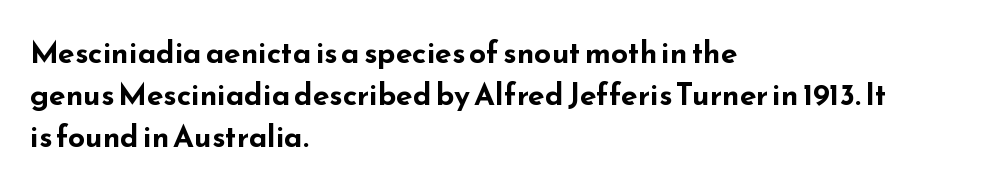
Pretty heavy lettering here — definitely bold. The letters advance in unequal steps, a hallmark of proportional type. What's the leading like? Ordinary, nothing unusual. In CSS terms this would be text-align: left. Spacing between characters is what you'd get straight out of the box. Tall strokes in this sample are plumb rather than angled.
